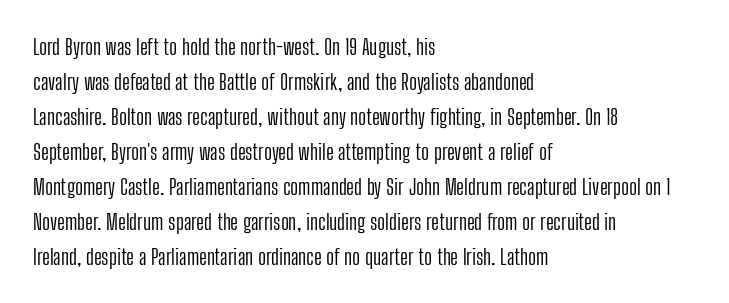
The image shows 22 px text type, upright; set left-aligned, normal line spacing (1.59x), normal letter spacing, not underlined.
